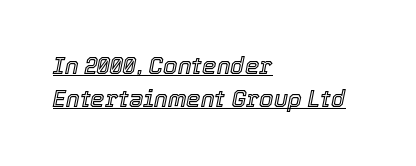
{"italic": "yes", "lean": "right", "slant_degrees": 12, "underline": "yes", "align": "left", "line_spacing": "normal", "line_spacing_ratio": 1.45, "letter_spacing": "normal", "letter_spacing_em": 0.0, "glyph_px": 23}
